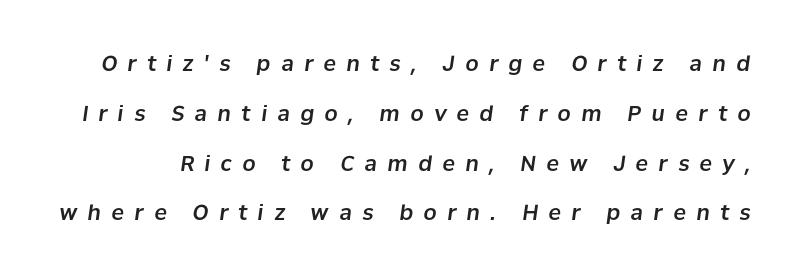
The passage shown stacks its lines with a broad gap. The glyphs are unaccompanied by any horizontal stroke below them. Each word looks stretched out because of the extra space between its letters. An italicized treatment has been applied to the whole sample.
